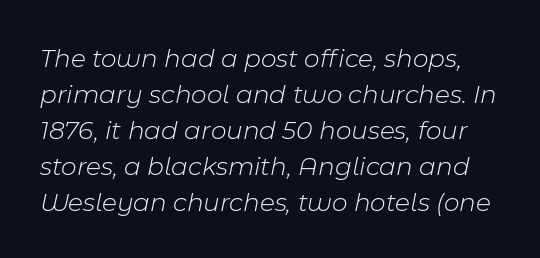
Q: Is the text bold? A: No.
Q: Is the text italic (slanted)? A: Yes, it leans right by about 11 degrees.
Q: Is the text underlined? A: No.
Q: Is the spacing between letters normal or unusually wide? A: Normal.
Q: Is the spacing between lines tight, normal or loose? A: Normal.
